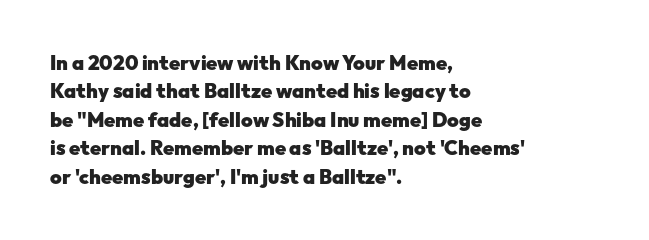
Q: Is the text bold? A: Yes.
Q: Is the text italic (slanted)? A: No, it is upright.
Q: Is the text underlined? A: No.
Q: How is the paragraph aligned? A: Left-aligned.
Q: Is the spacing between letters normal or unusually wide? A: Normal.
Q: Is the spacing between lines tight, normal or loose? A: Normal.
